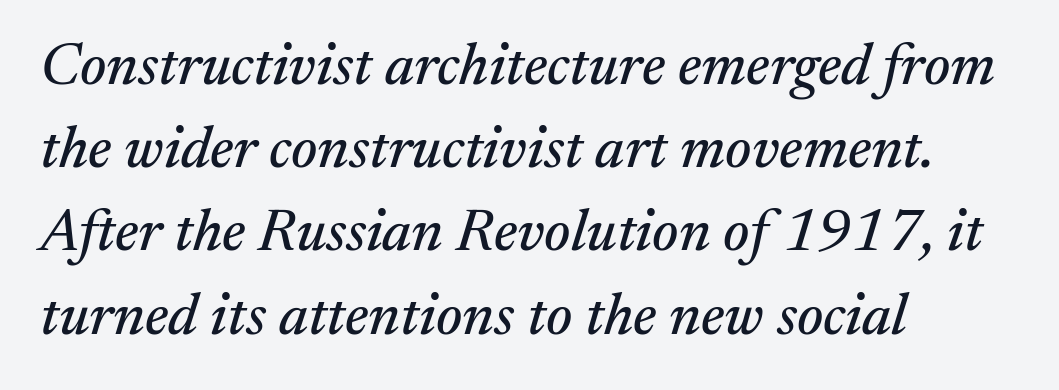
Q: Is the text italic (slanted)? A: Yes, it leans right by about 17 degrees.
Q: Is the typeface a serif or a sans-serif typeface? A: Serif.
Q: Is the text underlined? A: No.
Q: How is the paragraph aligned? A: Left-aligned.
Q: Is the spacing between letters normal or unusually wide? A: Normal.
Q: Is the spacing between lines tight, normal or loose? A: Normal.
Q: Width (condensed, normal, or wide)? A: Normal.
Q: Stroke contrast? A: Medium.
Q: x-height? A: Medium.
Q: Monospaced? A: No.
